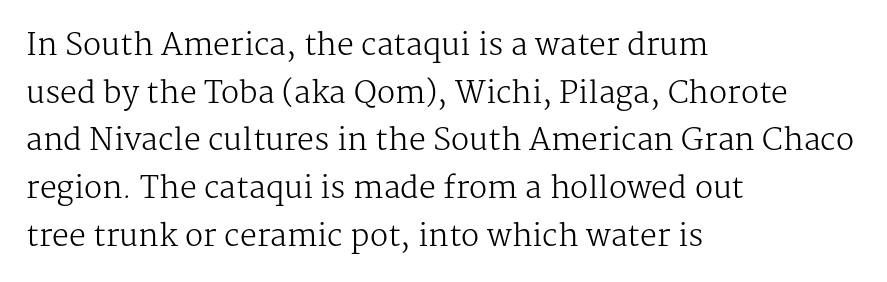
Q: Is the text bold? A: No.
Q: Is the text italic (slanted)? A: No, it is upright.
Q: Is the typeface a serif or a sans-serif typeface? A: Serif.
Q: Is the text underlined? A: No.
Q: How is the paragraph aligned? A: Left-aligned.
Q: Is the spacing between letters normal or unusually wide? A: Normal.
Q: Is the spacing between lines tight, normal or loose? A: Normal.
Q: Width (condensed, normal, or wide)? A: Normal.
Q: Stroke contrast? A: Medium.
Q: x-height? A: Medium.
Q: Monospaced? A: No.
